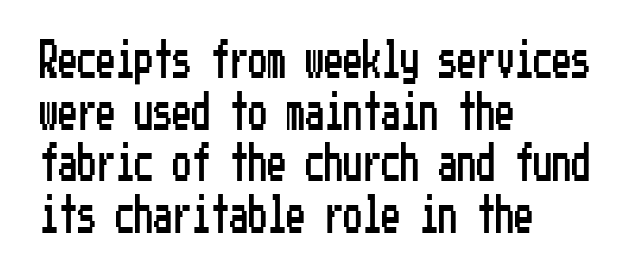
{"serif": "no", "italic": "no", "width": "condensed", "stroke_contrast": "low", "x_height": "medium", "underline": "no", "align": "left", "line_spacing": "normal", "line_spacing_ratio": 1.36, "letter_spacing": "normal", "letter_spacing_em": 0.0, "glyph_px": 38}
